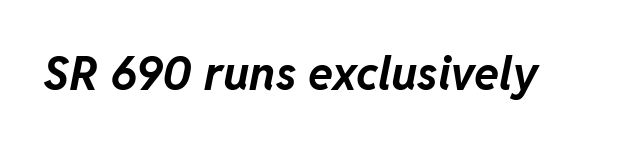
The image shows 46 px bold type, italic (leaning right); set normal letter spacing, not underlined; low stroke contrast and a medium x-height.
